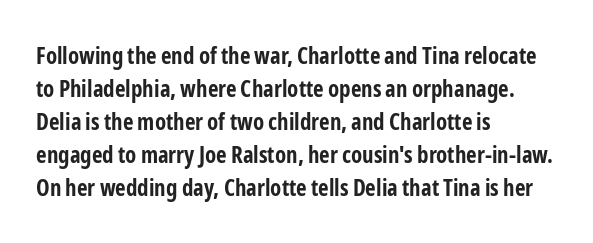
The gaps between neighbouring characters are ordinary and unremarkable. A dark, heavy texture on the line: the type is bold. Leftover space on each line is placed entirely after the last word. Reading down the column, the eye jumps a familiar distance to each next line. This is the regular roman posture of the typeface.
